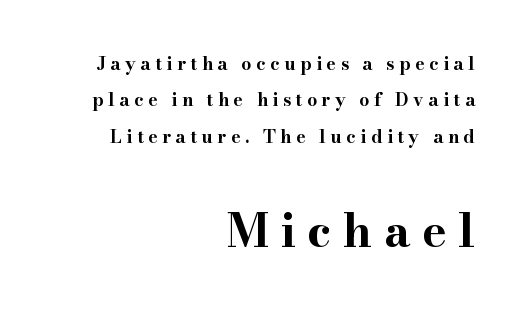
This sample has the flowing, uneven cadence of proportional lettering. What kind of face is this? One with serifs. A roman cut, with each character standing at attention. Nobody drew a line under any word here.
